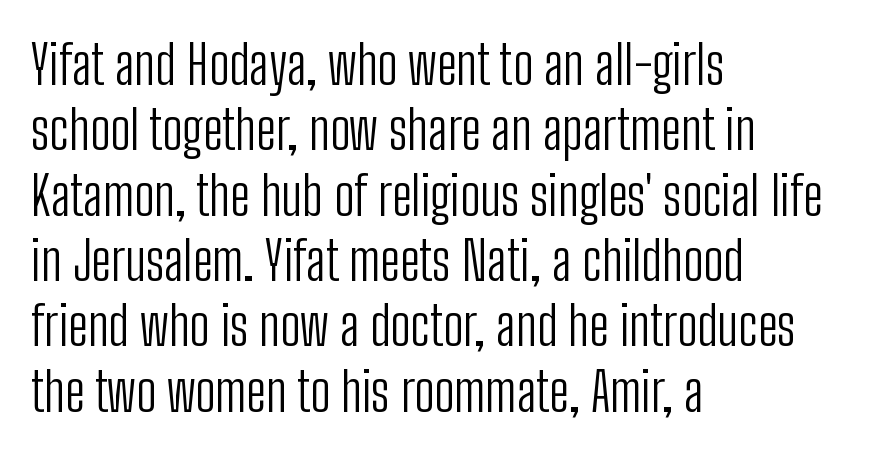
{"serif": "no", "italic": "no", "bold": "no", "weight": "light", "width": "condensed", "stroke_contrast": "low", "x_height": "medium", "monospaced": "no", "underline": "no", "align": "left", "line_spacing_ratio": 1.21, "letter_spacing": "normal", "letter_spacing_em": 0.0, "glyph_px": 54}
